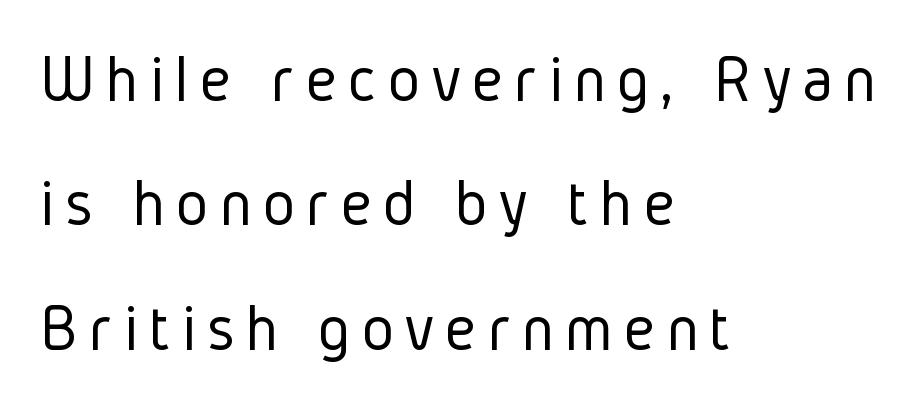
Alignment: flush left. Each letter keeps its own natural width here, so spacing adapts to shape. These glyphs show unthickened strokes, regular width or finer. The type family on display is of the sans-serif kind. Notice how the stems are strictly vertical — no italics here. The zone under the glyphs is completely vacant.
